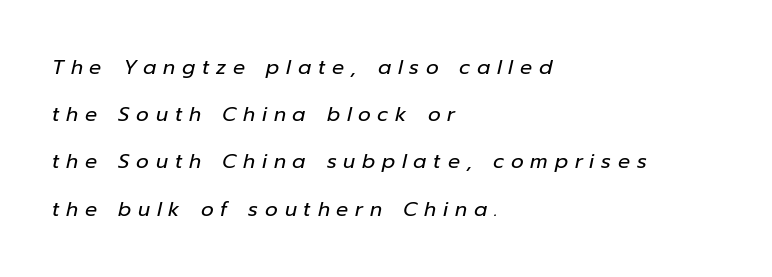
{"italic": "yes", "lean": "right", "slant_degrees": 12, "bold": "no", "underline": "no", "align": "left", "line_spacing": "loose", "line_spacing_ratio": 2.36, "letter_spacing": "wide", "letter_spacing_em": 0.34, "glyph_px": 20}
